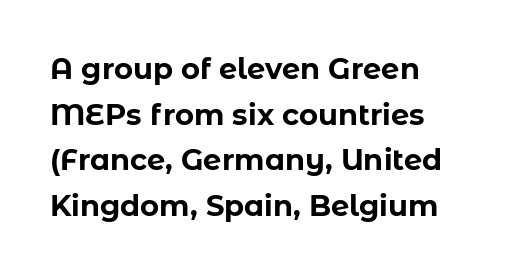
The image shows 29 px bold sans-serif type, upright; set left-aligned, normal line spacing (1.57x), normal letter spacing, not underlined; low stroke contrast and a medium x-height.
